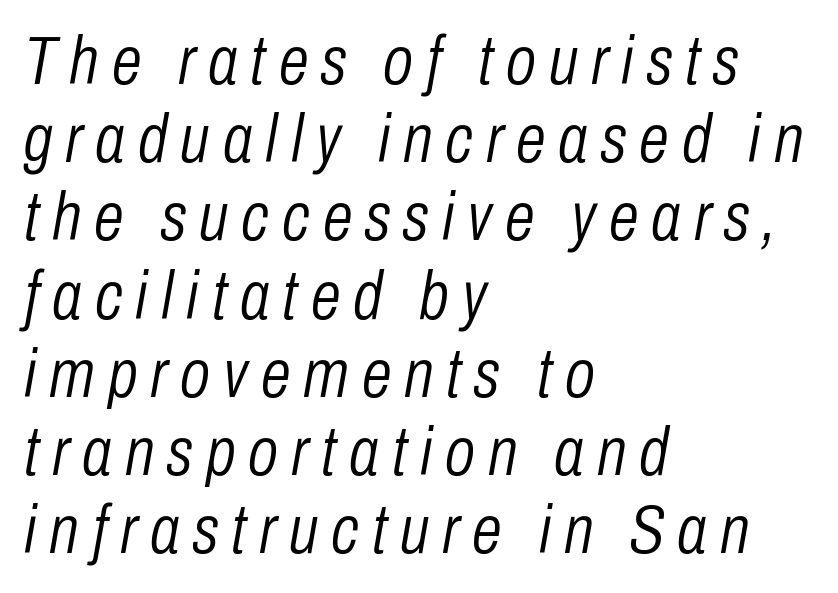
Q: Is the text bold? A: No.
Q: Is the text italic (slanted)? A: Yes, it leans right by about 10 degrees.
Q: Is the text underlined? A: No.
Q: How is the paragraph aligned? A: Left-aligned.
Q: Is the spacing between lines tight, normal or loose? A: Tight.
Q: Width (condensed, normal, or wide)? A: Condensed.
Q: Stroke contrast? A: Low.
Q: x-height? A: Medium.
Q: Monospaced? A: No.
